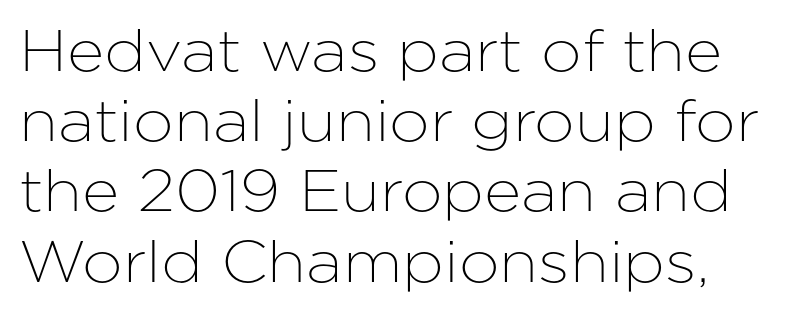
The image shows 58 px sans-serif type, upright; set line spacing 1.21x, normal letter spacing, not underlined; low stroke contrast and a medium x-height.
